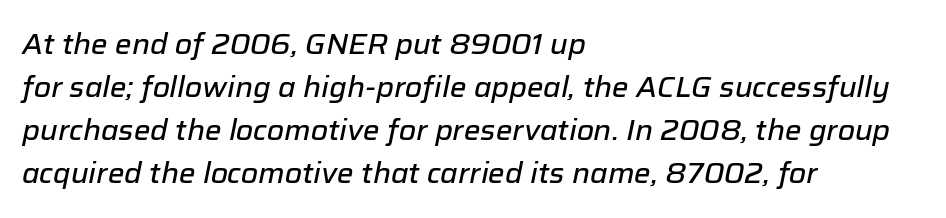
{"italic": "yes", "lean": "right", "slant_degrees": 12, "width": "normal", "stroke_contrast": "low", "x_height": "medium", "monospaced": "no", "underline": "no", "align": "left", "line_spacing": "normal", "line_spacing_ratio": 1.53, "letter_spacing": "normal", "letter_spacing_em": 0.0, "glyph_px": 28}
